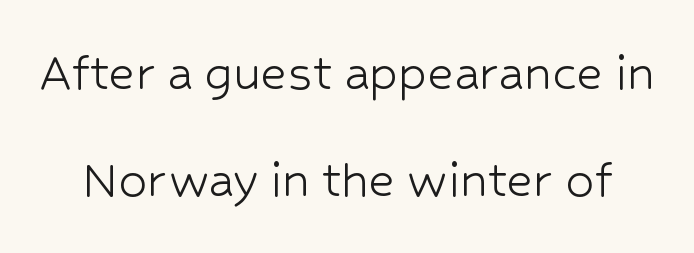
Q: Is the text bold? A: No.
Q: Is the text italic (slanted)? A: No, it is upright.
Q: Is the typeface a serif or a sans-serif typeface? A: Sans-serif.
Q: Is the text underlined? A: No.
Q: Is the spacing between letters normal or unusually wide? A: Normal.
Q: Width (condensed, normal, or wide)? A: Normal.
Q: Stroke contrast? A: Low.
Q: x-height? A: Medium.
Q: Monospaced? A: No.
